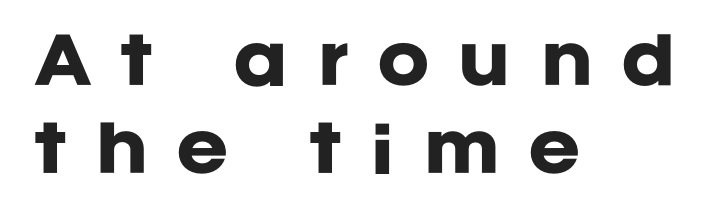
Q: Is the text bold? A: Yes.
Q: Is the text italic (slanted)? A: No, it is upright.
Q: Is the typeface a serif or a sans-serif typeface? A: Sans-serif.
Q: Is the text underlined? A: No.
Q: How is the paragraph aligned? A: Left-aligned.
Q: Is the spacing between letters normal or unusually wide? A: Unusually wide.
Q: Is the spacing between lines tight, normal or loose? A: Normal.
Q: Width (condensed, normal, or wide)? A: Normal.
Q: Stroke contrast? A: Low.
Q: x-height? A: Large.
Q: Monospaced? A: No.
